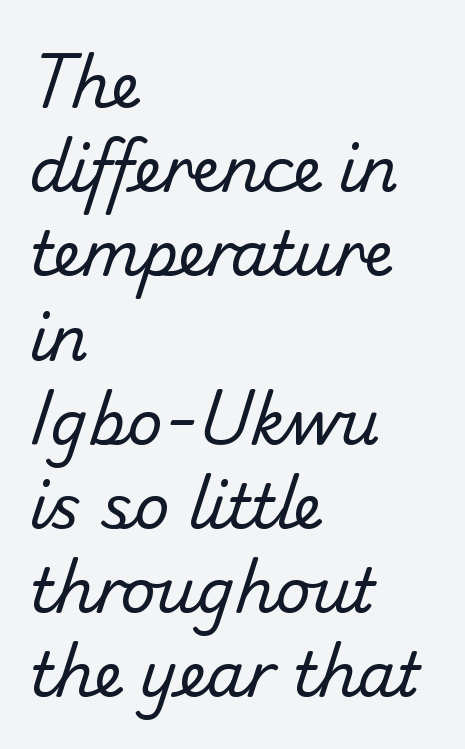
{"serif": "no", "bold": "no", "weight": "regular", "width": "normal", "stroke_contrast": "low", "x_height": "small", "monospaced": "no", "underline": "no", "align": "left", "line_spacing": "normal", "line_spacing_ratio": 1.38, "letter_spacing": "normal", "letter_spacing_em": 0.0, "glyph_px": 61}
